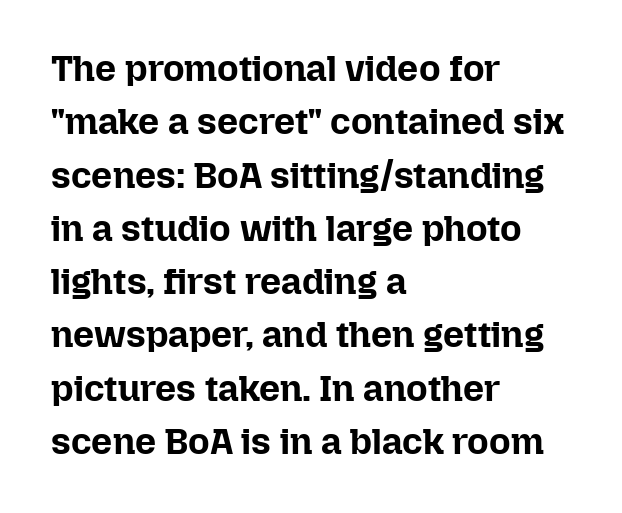
Plenty of ink on the page — the face is bold. Alignment: flush left. The rendering uses a moderate line-height, typical for paragraphs. Character widths vary here, with narrow letters taking less room than wide ones. Short note: letters normally spaced. You can tell it's not italic because the verticals are truly vertical.
